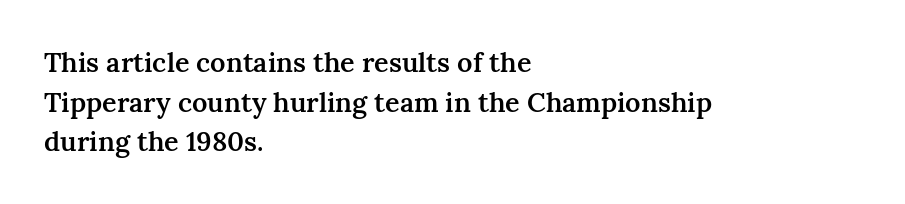
Q: Is the text bold? A: Semi-bold.
Q: Is the text italic (slanted)? A: No, it is upright.
Q: Is the text underlined? A: No.
Q: How is the paragraph aligned? A: Left-aligned.
Q: Is the spacing between letters normal or unusually wide? A: Normal.
Q: Is the spacing between lines tight, normal or loose? A: Normal.
